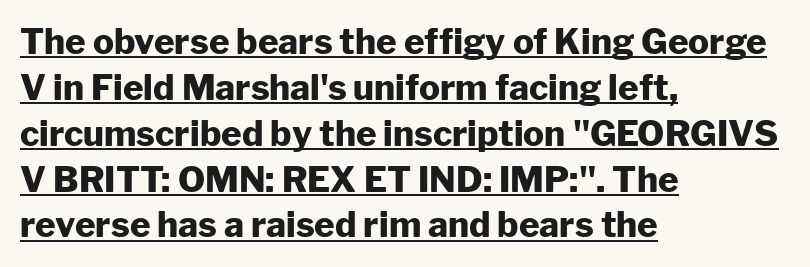
Q: Is the text bold? A: Yes.
Q: Is the text italic (slanted)? A: No, it is upright.
Q: Is the typeface a serif or a sans-serif typeface? A: Sans-serif.
Q: Is the text underlined? A: Yes.
Q: How is the paragraph aligned? A: Left-aligned.
Q: Is the spacing between letters normal or unusually wide? A: Normal.
Q: Is the spacing between lines tight, normal or loose? A: Normal.
Q: Width (condensed, normal, or wide)? A: Normal.
Q: Stroke contrast? A: Low.
Q: x-height? A: Medium.
Q: Monospaced? A: No.
